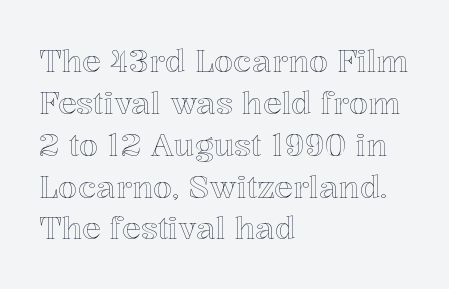
Q: Is the text italic (slanted)? A: No, it is upright.
Q: Is the text underlined? A: No.
Q: How is the paragraph aligned? A: Left-aligned.
Q: Is the spacing between letters normal or unusually wide? A: Normal.
Q: Is the spacing between lines tight, normal or loose? A: Normal.
Q: Width (condensed, normal, or wide)? A: Normal.
Q: x-height? A: Medium.
Q: Monospaced? A: No.
